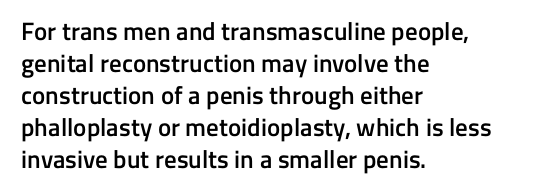
Tracking value appears to be zero — textbook default spacing. Weight check: semibold — heavier than regular, not quite bold. Line starts are locked; line ends wander. How would I describe the line gaps? Plain and ordinary. The gap between lines stays unmarked. Posture: straight, roman, zero tilt.
